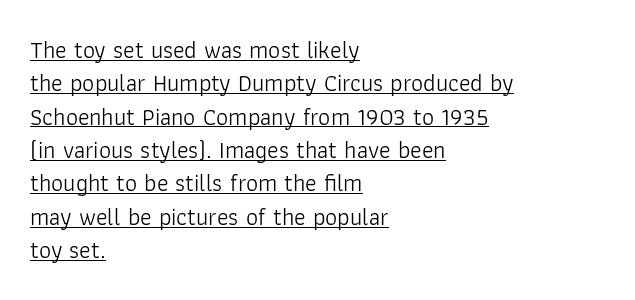
Emphasis is given by a line drawn under the lettering. The text block is weighted toward the left margin, trailing off unevenly rightward. These lines sit exactly where default settings would place them. This is roman type, the default non-slanted kind.
